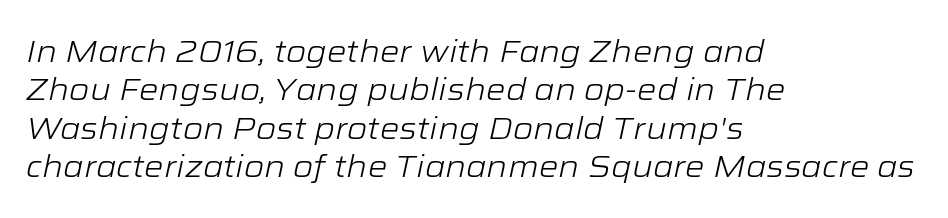
The image shows 31 px light, wide type, italic (leaning right); set left-aligned, line spacing 1.24x, normal letter spacing, not underlined; low stroke contrast and a medium x-height.
